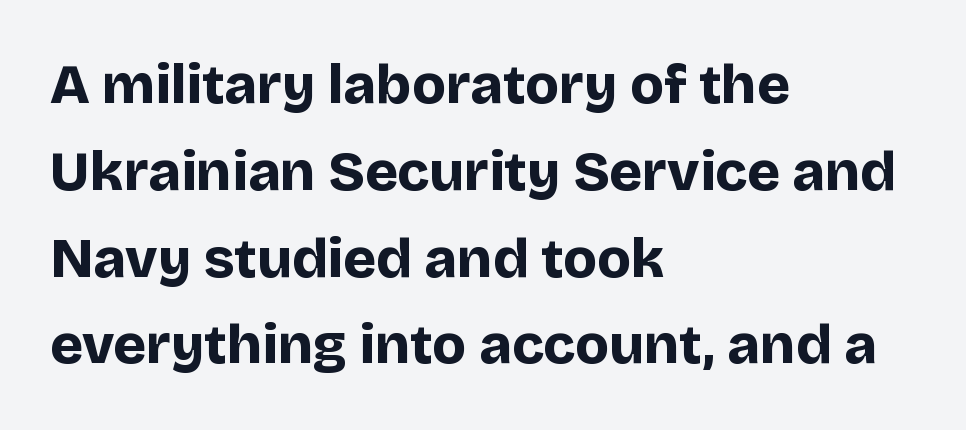
Letter spacing: default. Regarding serifs, this sample does without them. Notice how thick the strokes are: this is what a full bold looks like. The compositor pushed each line to the left boundary. Nope, not italic — everything's standing straight.
